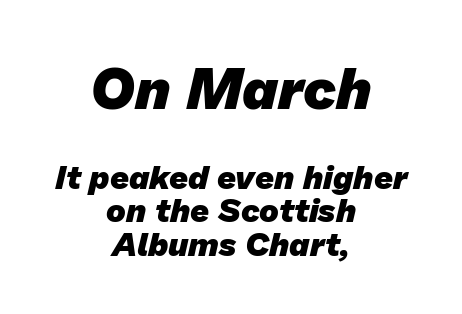
{"serif": "no", "bold": "yes", "weight": "heavy", "width": "normal", "stroke_contrast": "low", "x_height": "medium", "monospaced": "no", "underline": "no", "align": "center", "line_spacing": "tight", "line_spacing_ratio": 1.01, "letter_spacing": "normal", "letter_spacing_em": 0.0, "larger_block": "first", "size_ratio": 1.76, "glyph_px": 58}
